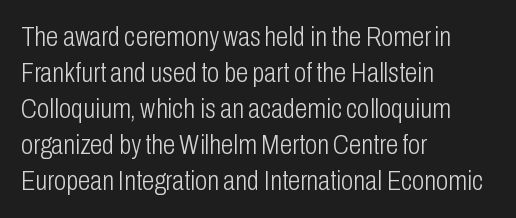
Visually the block forms a straight wall on the left and a jagged coastline on the right. Characters follow at the spacing the type designer built in. Underlining? Definitely not there. Heaviness? Minimal to ordinary, like unemphasized prose. Each letter keeps its own natural width here, so spacing adapts to shape. The typography opts for an upright posture over an oblique one.
